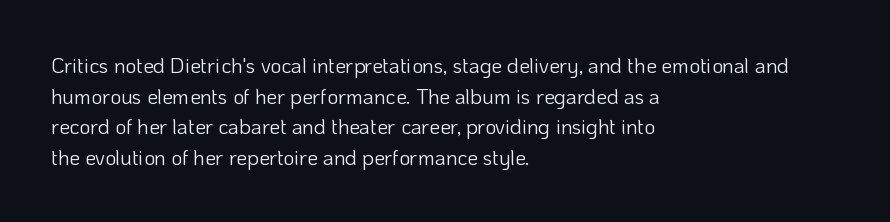
The image shows 21 px text type, upright; set left-aligned, normal line spacing (1.46x), normal letter spacing, not underlined.
